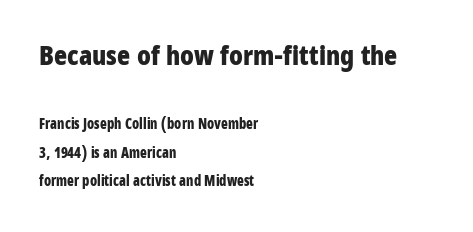
The image shows 27 px bold type, upright; set left-aligned, loose line spacing (2.03x), normal letter spacing, not underlined; the first (top) block is 1.93x larger.
